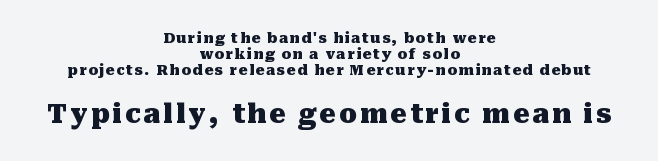
Q: Is the text bold? A: Yes.
Q: Is the text italic (slanted)? A: No, it is upright.
Q: Is the text underlined? A: No.
Q: How is the paragraph aligned? A: Centered.
Q: Is the spacing between lines tight, normal or loose? A: Tight.
Q: Which block of text is set in a larger size, the first (top) or the second (bottom)? A: The second (bottom) one.
